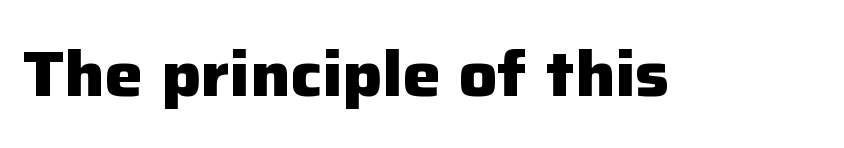
Q: Is the text bold? A: Yes.
Q: Is the text italic (slanted)? A: No, it is upright.
Q: Is the typeface a serif or a sans-serif typeface? A: Sans-serif.
Q: Is the text underlined? A: No.
Q: Is the spacing between letters normal or unusually wide? A: Normal.
Q: Width (condensed, normal, or wide)? A: Normal.
Q: Stroke contrast? A: Low.
Q: x-height? A: Medium.
Q: Monospaced? A: No.
